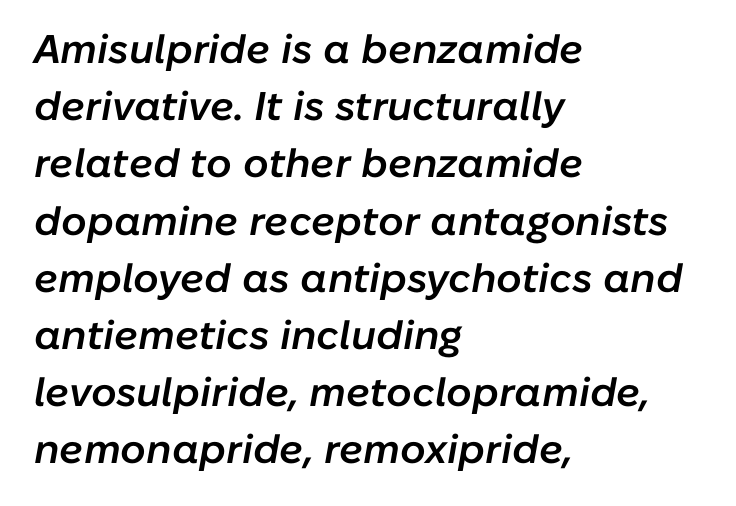
The image shows 40 px semibold type, italic (leaning right); set left-aligned, normal line spacing (1.43x), normal letter spacing, not underlined; low stroke contrast and a medium x-height.
